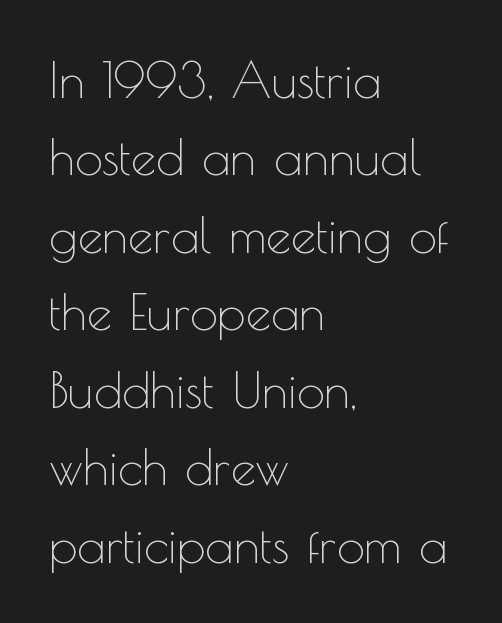
{"serif": "no", "italic": "no", "bold": "no", "weight": "thin", "width": "normal", "x_height": "small", "monospaced": "no", "underline": "no", "align": "left", "line_spacing": "normal", "line_spacing_ratio": 1.55, "letter_spacing": "normal", "letter_spacing_em": 0.0, "glyph_px": 50}
